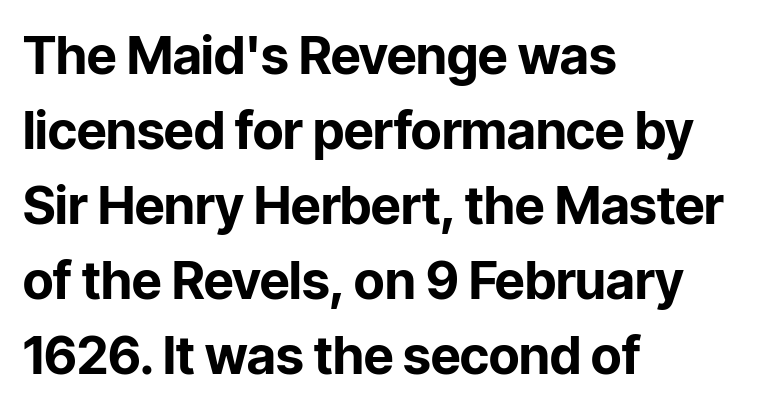
The rendering uses natural spacing where letterforms have individual widths. Are there feet on the stems? There aren't — it's a sans. Only glyphs here, with clear space below each row. Regarding leading, the lines here are spaced in the standard way. A roman cut, with each character standing at attention.
